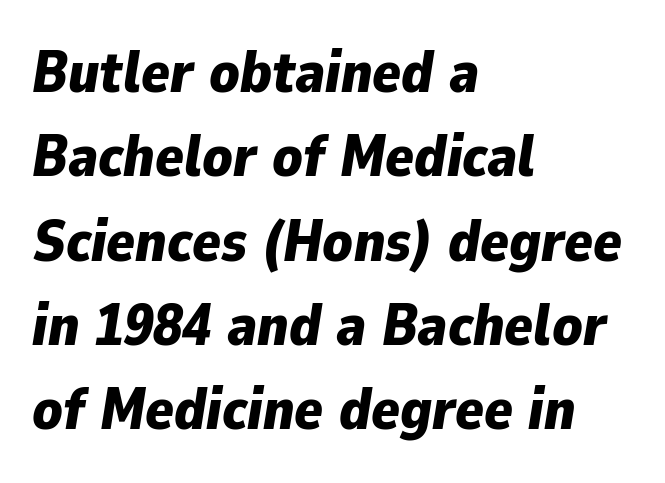
Does the lettering tilt? It does — this is italic. The passage shown stacks its lines at a standard gap. These lines are rendered in a variable-pitch font. Between one letter and the next there's only the usual sliver of space. No word sits above an underline. One-word summary of the alignment: left.
